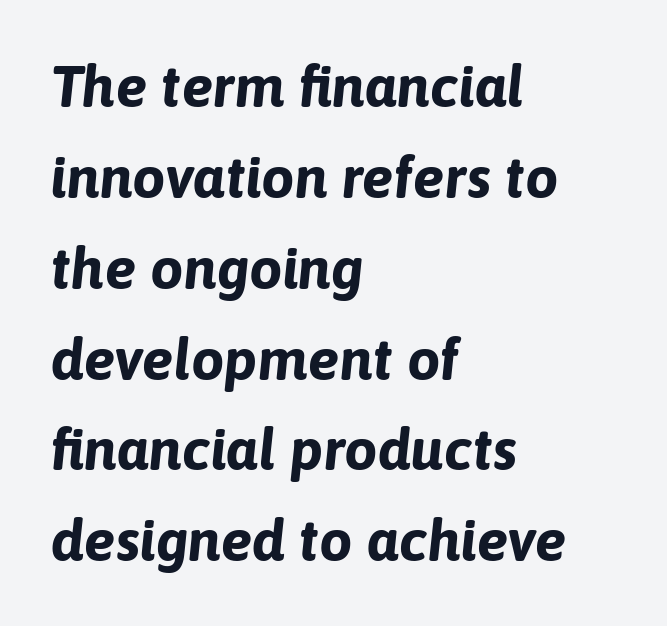
Q: Is the text bold? A: Yes.
Q: Is the text italic (slanted)? A: Yes, it leans right by about 6 degrees.
Q: Is the text underlined? A: No.
Q: How is the paragraph aligned? A: Left-aligned.
Q: Is the spacing between letters normal or unusually wide? A: Normal.
Q: Is the spacing between lines tight, normal or loose? A: Normal.
Q: Width (condensed, normal, or wide)? A: Normal.
Q: Stroke contrast? A: Low.
Q: x-height? A: Medium.
Q: Monospaced? A: No.
